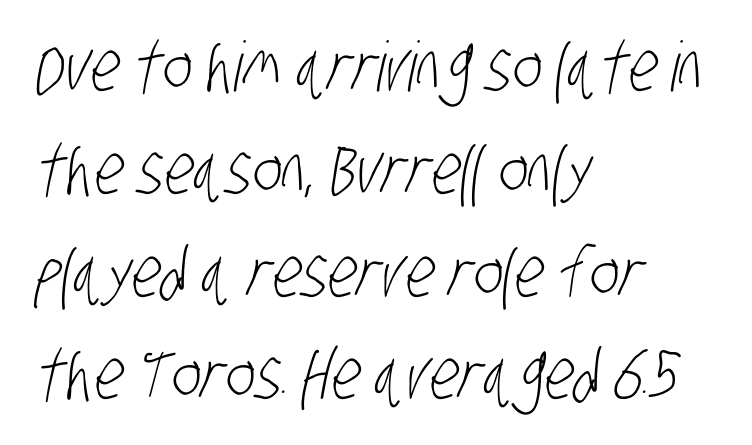
{"serif": "no", "bold": "no", "weight": "light", "width": "condensed", "stroke_contrast": "low", "x_height": "large", "monospaced": "no", "underline": "no", "align": "left", "line_spacing": "normal", "line_spacing_ratio": 1.49, "letter_spacing": "normal", "letter_spacing_em": 0.0, "glyph_px": 69}
